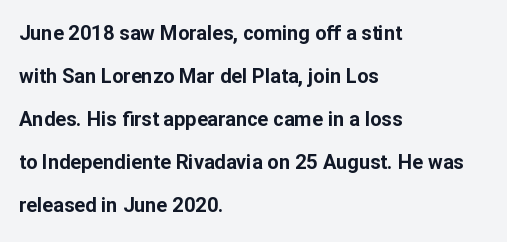
{"italic": "no", "bold": "yes", "underline": "no", "align": "left", "line_spacing": "loose", "line_spacing_ratio": 2.15, "letter_spacing": "normal", "letter_spacing_em": 0.0, "glyph_px": 20}
